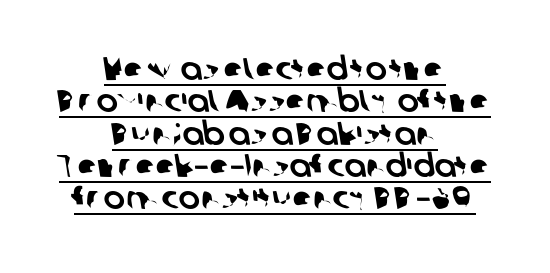
The letters carry no serifs — their stems end cleanly without finishing strokes. What's the leading like? Squeezed, with rows nearly overlapping. A typesetter would call this proportional, since set widths differ per character. Short note: letters normally spaced. Reading down the block, each line starts at a different indent, mirrored at its end. Descenders here cross a horizontal rule under the line.
